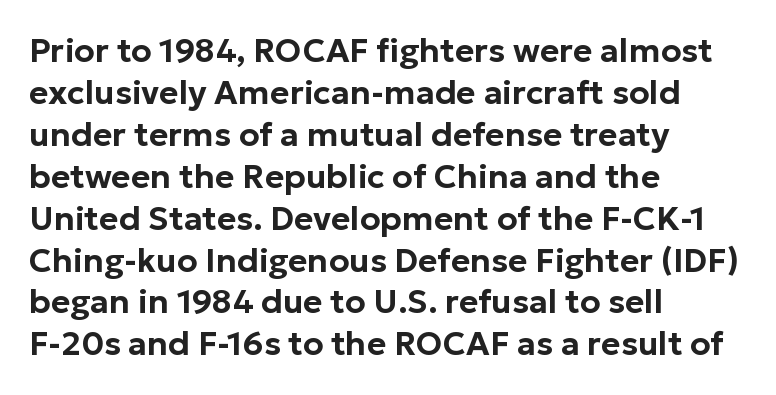
A typesetter would label this face a sans. Horizontal bands of white between lines are of average thickness. Here the designer chose a conventional face with non-uniform glyph widths. Characters remain perfectly vertical along every line. Line beginnings align vertically; line endings do not.
